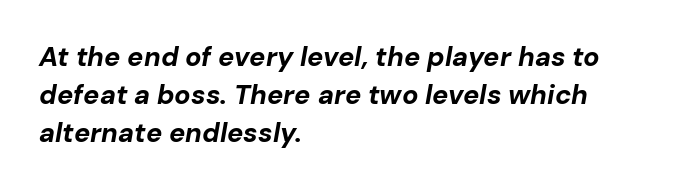
{"italic": "yes", "lean": "right", "slant_degrees": 10, "bold": "yes", "underline": "no", "align": "left", "line_spacing": "normal", "line_spacing_ratio": 1.41, "letter_spacing": "normal", "letter_spacing_em": 0.0, "glyph_px": 27}
